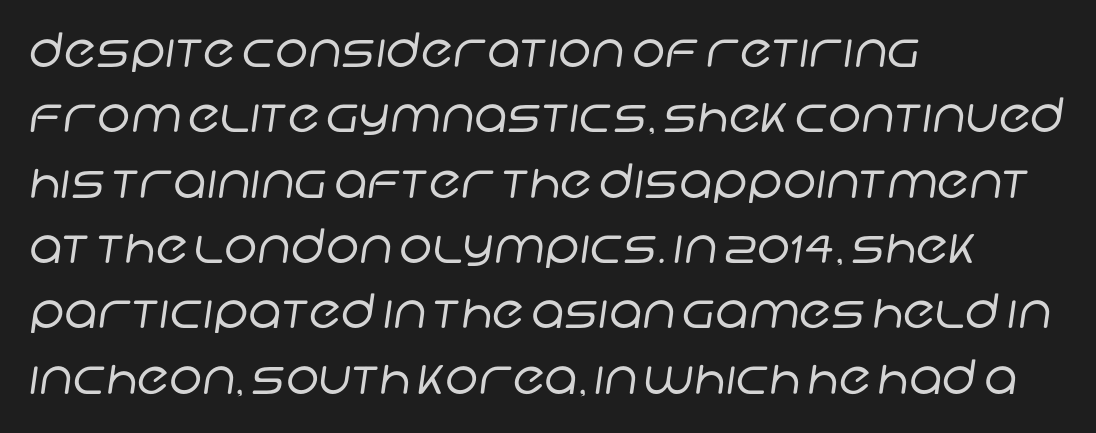
The image shows 47 px regular-weight sans-serif type; set left-aligned, normal line spacing (1.39x), normal letter spacing, not underlined; low stroke contrast and a large x-height.
